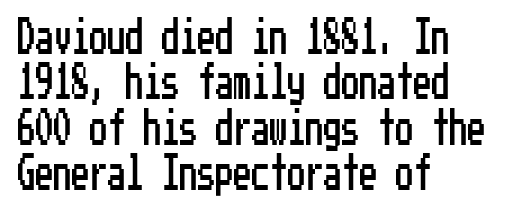
The image shows 36 px condensed sans-serif type, upright; set left-aligned, normal line spacing (1.26x), normal letter spacing, not underlined; low stroke contrast and a medium x-height.
